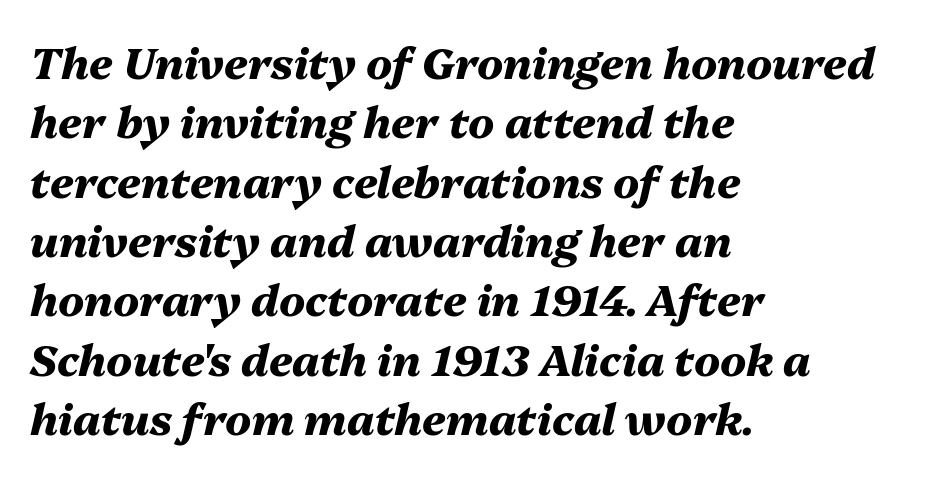
Each glyph is drawn with heavy, bold strokes. Rendered with sloped, italic letterforms. Short note: letters normally spaced. Notice how the passage keeps a crisp vertical edge on the left only.
